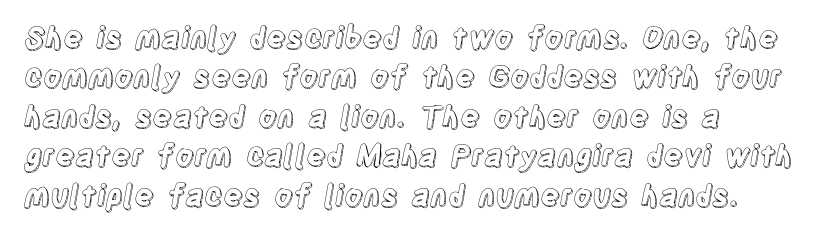
{"width": "condensed", "x_height": "large", "monospaced": "no", "underline": "no", "align": "left", "line_spacing": "normal", "line_spacing_ratio": 1.36, "letter_spacing": "normal", "letter_spacing_em": 0.0, "glyph_px": 29}
